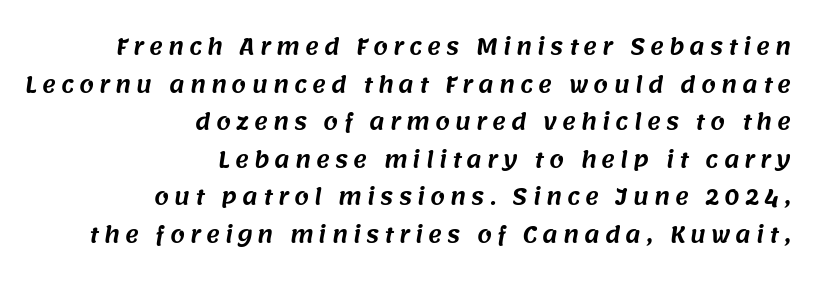
{"underline": "no", "align": "right", "line_spacing_ratio": 1.79, "letter_spacing": "wide", "letter_spacing_em": 0.24, "glyph_px": 21}
